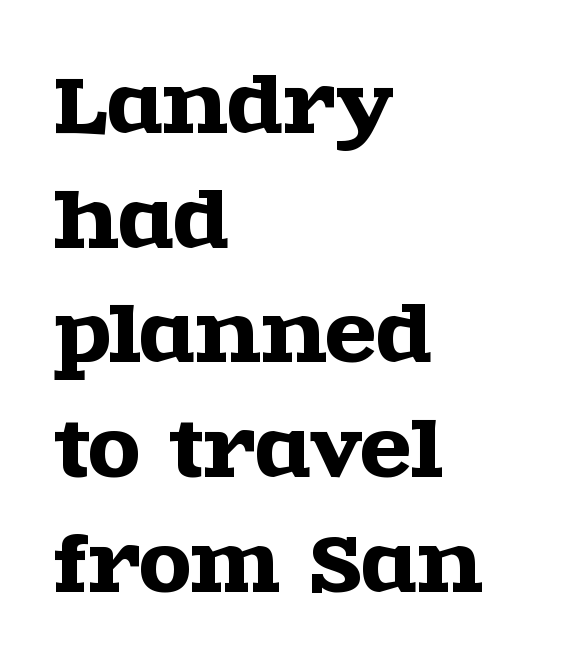
Q: Is the text italic (slanted)? A: No, it is upright.
Q: Is the typeface a serif or a sans-serif typeface? A: Serif.
Q: Is the text underlined? A: No.
Q: How is the paragraph aligned? A: Left-aligned.
Q: Is the spacing between letters normal or unusually wide? A: Normal.
Q: Is the spacing between lines tight, normal or loose? A: Normal.
Q: Width (condensed, normal, or wide)? A: Wide.
Q: x-height? A: Large.
Q: Monospaced? A: No.
